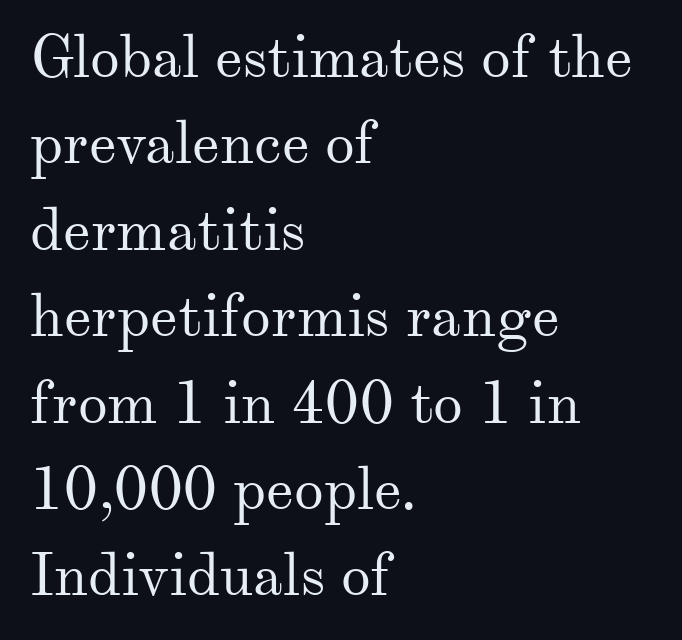
The image shows 60 px regular-weight serif type, upright; set left-aligned, normal line spacing (1.44x), normal letter spacing, not underlined; medium stroke contrast and a small x-height.
